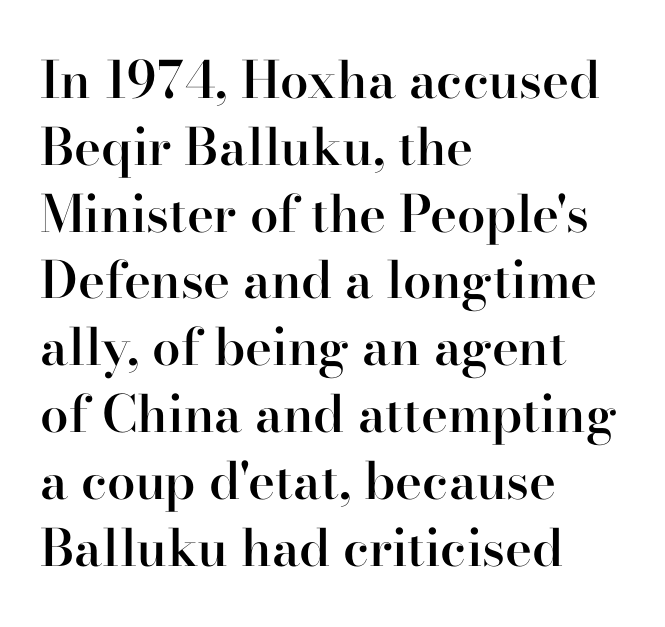
{"serif": "yes", "italic": "no", "bold": "semi", "weight": "semibold", "width": "normal", "stroke_contrast": "high", "x_height": "small", "monospaced": "no", "underline": "no", "align": "left", "line_spacing": "normal", "line_spacing_ratio": 1.31, "letter_spacing": "normal", "letter_spacing_em": 0.0, "glyph_px": 51}
